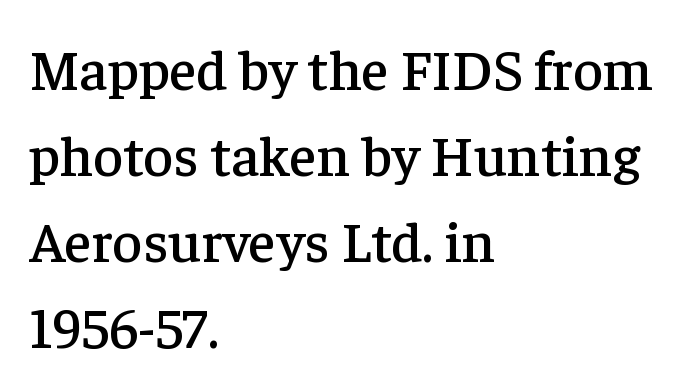
Q: Is the text italic (slanted)? A: No, it is upright.
Q: Is the typeface a serif or a sans-serif typeface? A: Serif.
Q: Is the text underlined? A: No.
Q: How is the paragraph aligned? A: Left-aligned.
Q: Is the spacing between letters normal or unusually wide? A: Normal.
Q: Is the spacing between lines tight, normal or loose? A: Normal.
Q: Width (condensed, normal, or wide)? A: Normal.
Q: Stroke contrast? A: Low.
Q: x-height? A: Medium.
Q: Monospaced? A: No.
